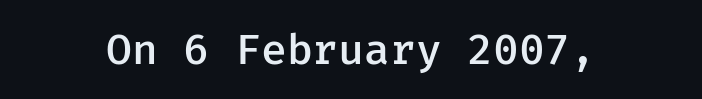
The image shows 43 px semibold sans-serif type, upright; set centered, normal letter spacing, not underlined; low stroke contrast and a medium x-height.
